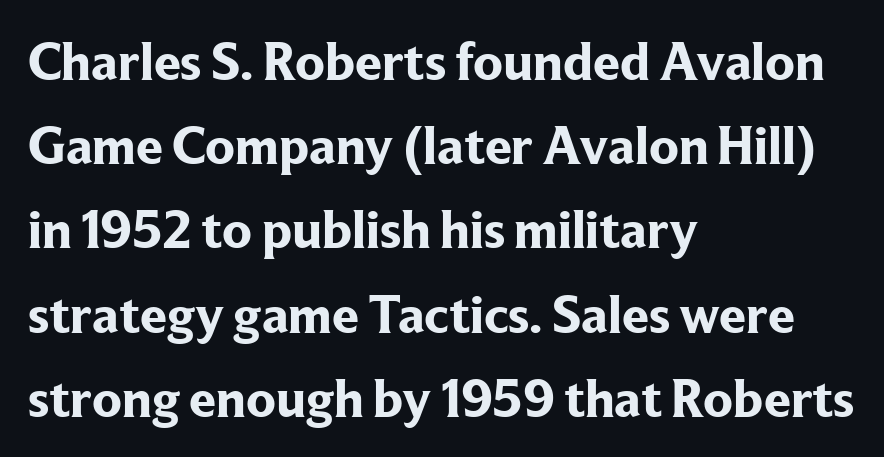
Normally led — the rows are evenly, conventionally spaced. Short and long lines alike share a common starting point at left. Students, note that the glyphs here touch the page at normal intervals. The typesetting leans heavy: a genuine bold. The lettering stays uniformly vertical, giving the passage a roman look. Each row of text sits above clean, open space.
